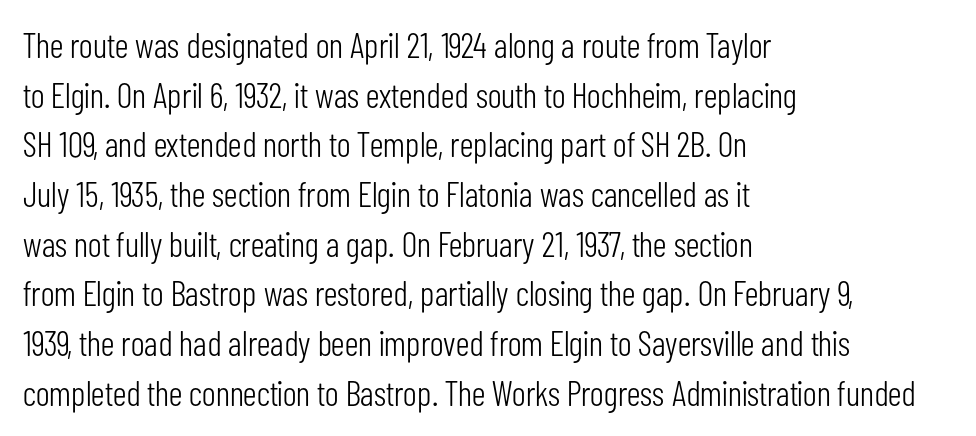
Designer's note — italics off, roman on. Inter-character spacing is left at the font's built-in metrics. Stems here are at most as thick as an everyday book face. The rendering uses natural spacing where letterforms have individual widths. Leading: standard.
